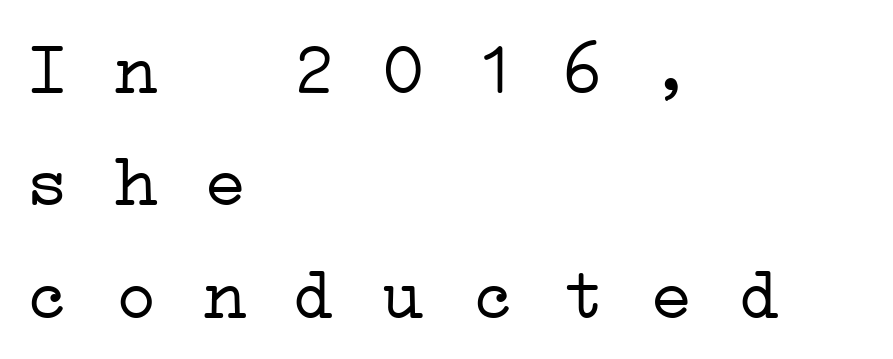
No chunkiness to these letters — they're not bold. The type family on display is of the serif kind. Between one letter and the next there's only the usual sliver of space. These lines are rendered in a fixed-pitch font. The passage shown is not underscored anywhere. The paragraph shown leans on its left margin.
